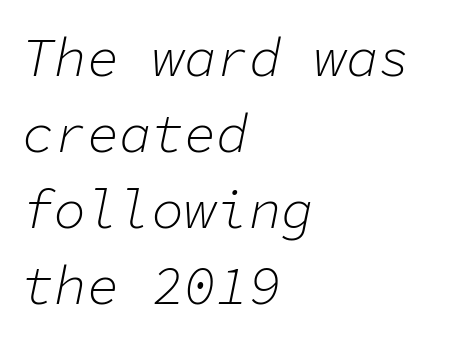
Every character here occupies the same horizontal width, giving the sample a typewriter-like rhythm. Successive baselines arrive at the customary interval. Caption: face not bold, strokes unweighted. A typesetter would mark this as italic. The type is set solid horizontally, with unmodified tracking.
